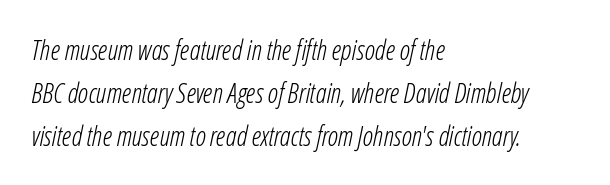
Unmarked baselines from the first word to the last. The rendering keeps characters at their native spacing. Caption: multi-line text, flush left, ragged right. Yep, that's italic — everything's leaning. Weight: not bold — regular or lighter.
